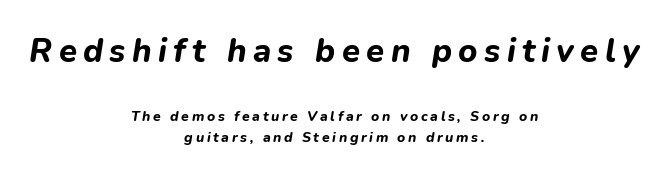
If you folded the block vertically in half, each line would mirror itself in length. The rendering uses natural spacing where letterforms have individual widths. As a designer I'd log this as weight 700, bold. A bare baseline throughout the passage. The axis of the letterforms is tilted away from vertical. Is there much room between lines? A standard amount, neither cramped nor airy.
